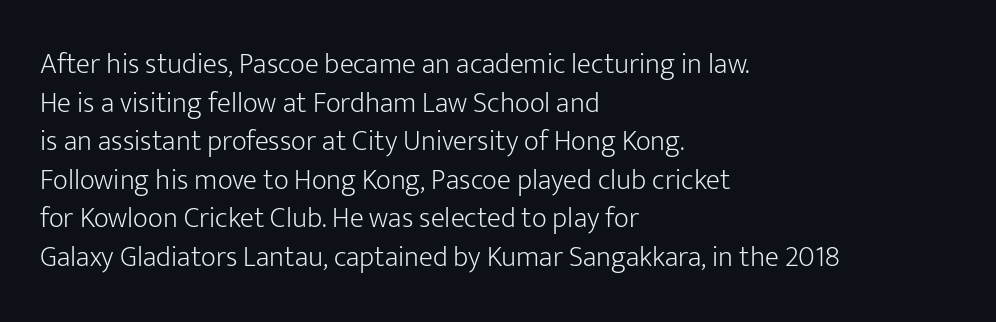
Q: Is the text bold? A: No.
Q: Is the text italic (slanted)? A: No, it is upright.
Q: Is the typeface a serif or a sans-serif typeface? A: Sans-serif.
Q: Is the text underlined? A: No.
Q: How is the paragraph aligned? A: Left-aligned.
Q: Is the spacing between letters normal or unusually wide? A: Normal.
Q: Is the spacing between lines tight, normal or loose? A: Normal.
Q: Width (condensed, normal, or wide)? A: Normal.
Q: Stroke contrast? A: Low.
Q: x-height? A: Medium.
Q: Monospaced? A: No.
